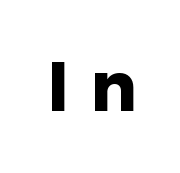
Emphasis by weight is at full strength: bold. Typographically, this falls in the sans-serif category. Is the letter spacing exaggerated? Yes — the characters are pushed far apart. If you drew a line through each stem, it would be perfectly vertical.
